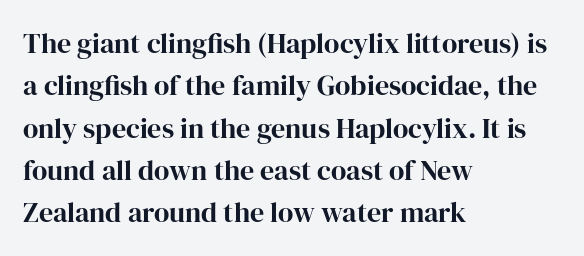
The image shows 28 px bold serif type, upright; set left-aligned, normal line spacing (1.51x), normal letter spacing, not underlined; high stroke contrast and a medium x-height.
